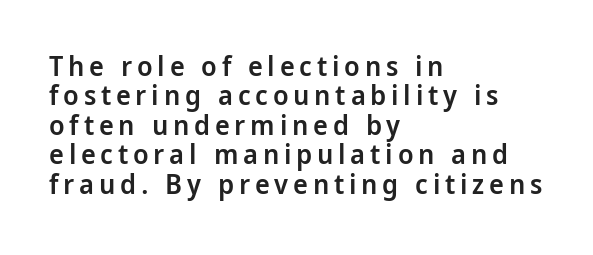
{"serif": "no", "italic": "no", "bold": "semi", "weight": "semibold", "width": "condensed", "stroke_contrast": "low", "x_height": "large", "monospaced": "no", "underline": "no", "align": "left", "line_spacing": "tight", "line_spacing_ratio": 1.05, "glyph_px": 28}
